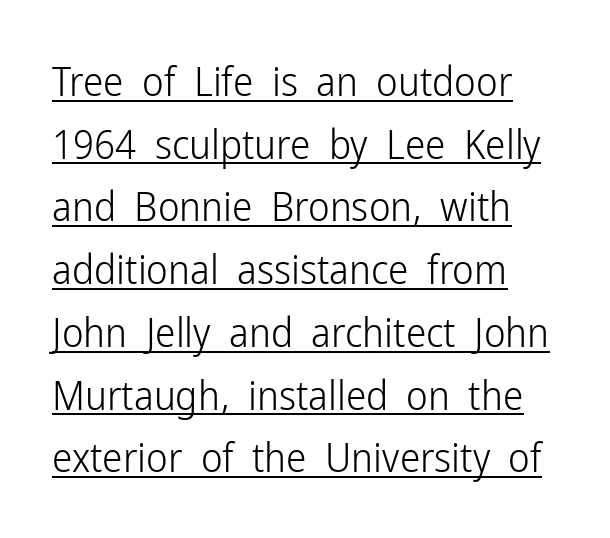
The image shows 41 px light, condensed sans-serif type, upright; set left-aligned, normal line spacing (1.53x), normal letter spacing, underlined; low stroke contrast and a medium x-height.
